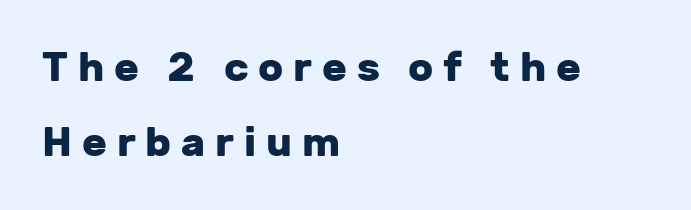
Unlike a traditional serif, this face leaves its strokes unadorned. This is the regular roman posture of the typeface. Nobody drew a line under any word here. These lines stack with their left ends in a neat column. Look at the tracking — it's clearly loosened, letters drifting apart.
